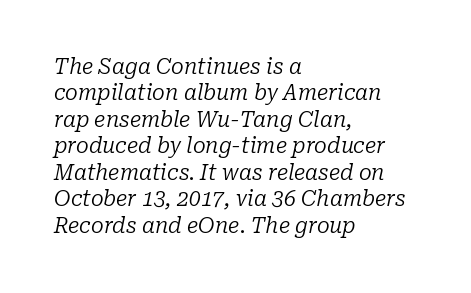
{"italic": "yes", "lean": "right", "slant_degrees": 10, "bold": "no", "underline": "no", "align": "left", "line_spacing": "normal", "line_spacing_ratio": 1.26, "letter_spacing": "normal", "letter_spacing_em": 0.0, "glyph_px": 21}
